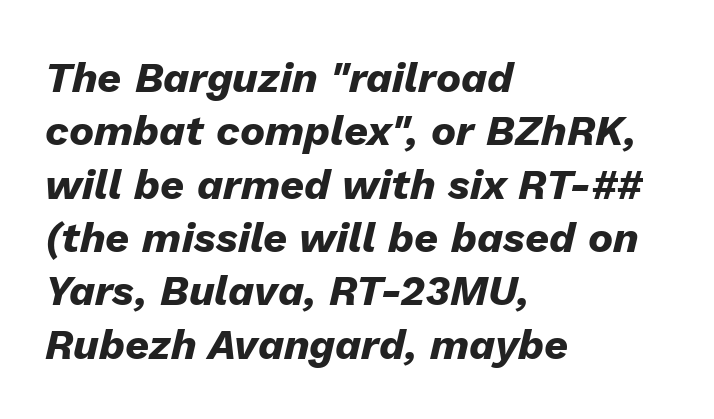
{"italic": "yes", "lean": "right", "slant_degrees": 13, "bold": "yes", "weight": "heavy", "width": "normal", "stroke_contrast": "low", "x_height": "medium", "monospaced": "no", "underline": "no", "align": "left", "line_spacing": "normal", "line_spacing_ratio": 1.27, "letter_spacing": "normal", "letter_spacing_em": 0.0, "glyph_px": 42}
